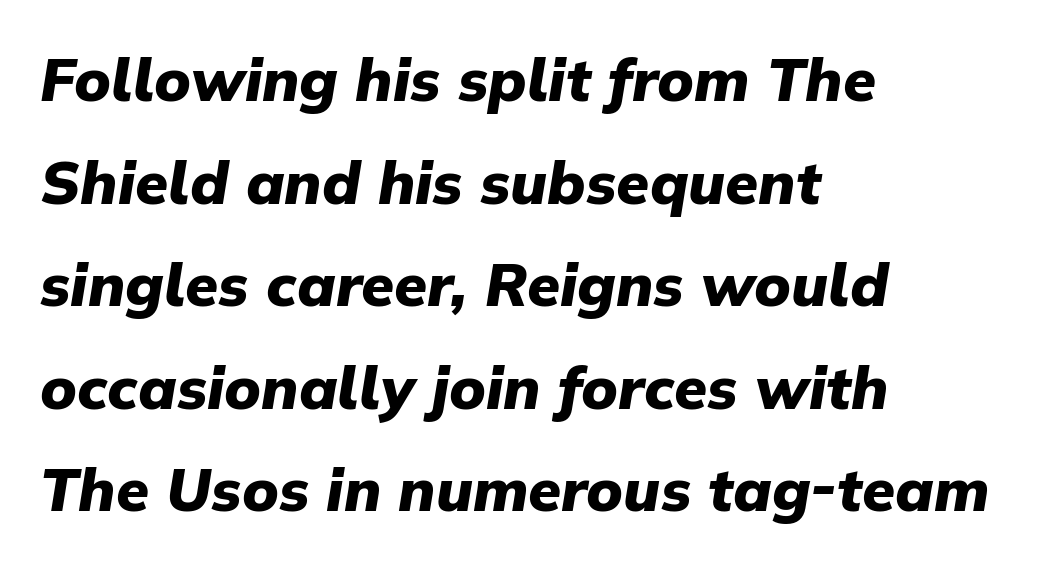
The image shows 60 px heavy type, italic (leaning right); set left-aligned, line spacing 1.71x, normal letter spacing, not underlined; low stroke contrast and a medium x-height.
